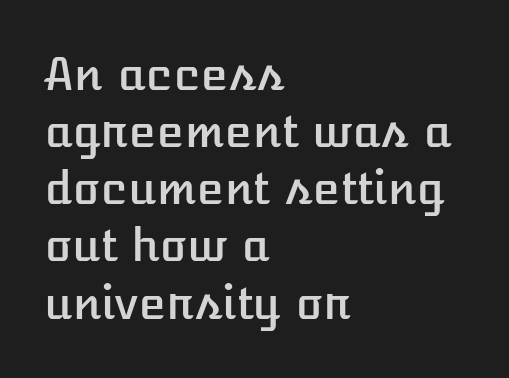
{"italic": "no", "width": "normal", "stroke_contrast": "low", "x_height": "medium", "monospaced": "no", "underline": "no", "align": "left", "line_spacing": "normal", "line_spacing_ratio": 1.27, "letter_spacing": "normal", "letter_spacing_em": 0.0, "glyph_px": 45}
